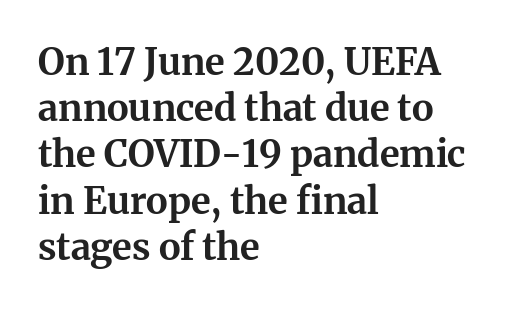
Character widths vary here, with narrow letters taking less room than wide ones. All the whitespace from short lines collects on the right. The rows are spaced the way most documents space them. Set as a true bold cut, around the 700 mark. Type style note: has serifs.
